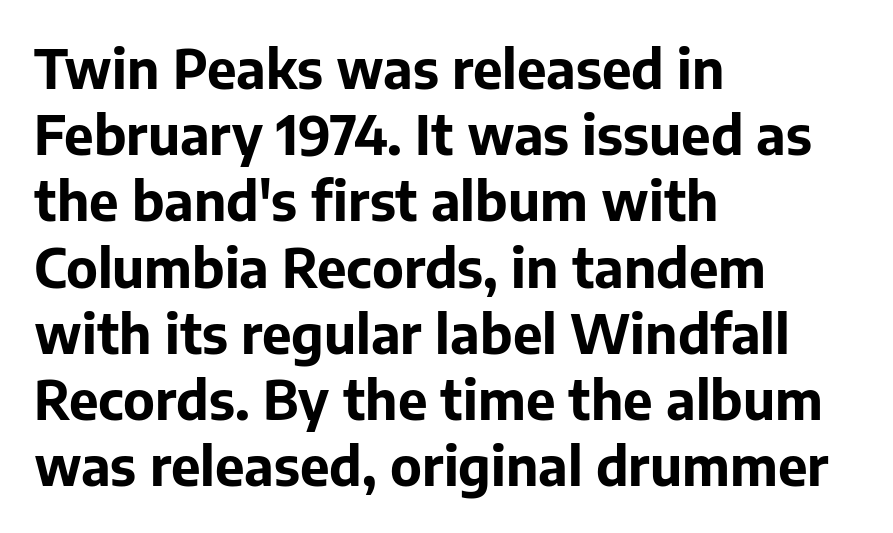
The image shows 53 px bold sans-serif type, upright; set left-aligned, normal line spacing (1.25x), normal letter spacing, not underlined; low stroke contrast and a medium x-height.
